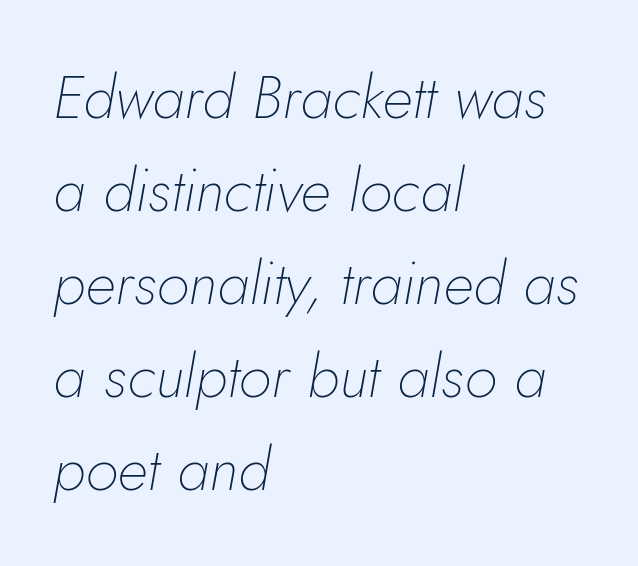
The image shows 60 px thin type, italic (leaning right); set left-aligned, normal line spacing (1.55x), normal letter spacing, not underlined; low stroke contrast and a small x-height.
